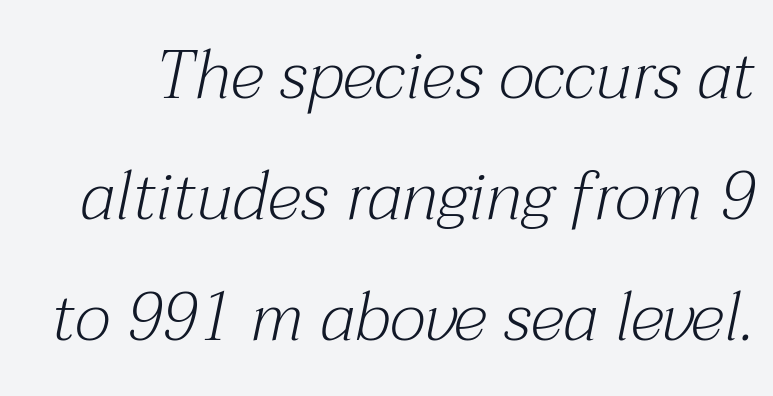
{"serif": "yes", "italic": "yes", "lean": "right", "slant_degrees": 12, "bold": "no", "weight": "light", "width": "normal", "stroke_contrast": "medium", "x_height": "medium", "monospaced": "no", "underline": "no", "line_spacing_ratio": 1.78, "letter_spacing": "normal", "letter_spacing_em": 0.0, "glyph_px": 68}
